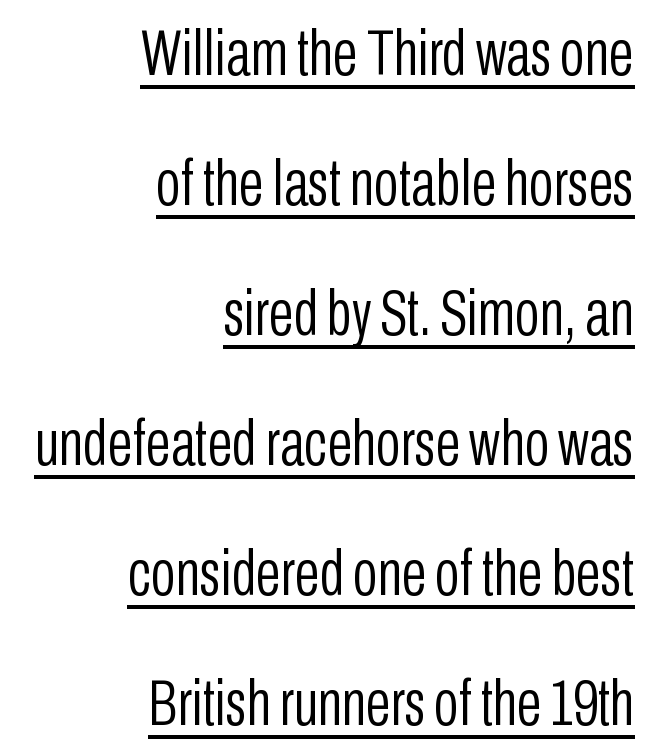
The image shows 65 px light, condensed sans-serif type, upright; set right-aligned, loose line spacing (2.0x), normal letter spacing, underlined; low stroke contrast and a medium x-height.
